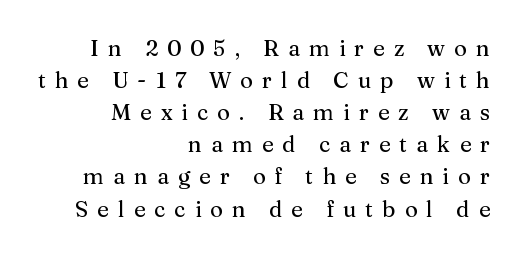
The image shows 22 px text type, upright; set right-aligned, normal line spacing (1.46x), unusually wide letter spacing (+0.41 em), not underlined.
